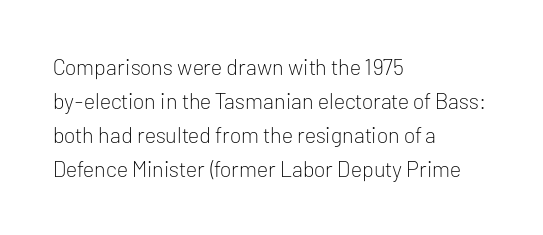
The image shows 22 px text type, upright; set left-aligned, normal line spacing (1.54x), normal letter spacing, not underlined.
